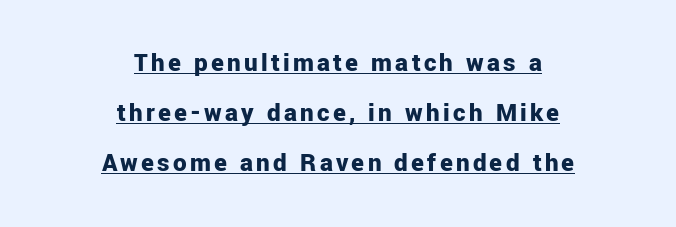
Weight: bold. This is the regular roman posture of the typeface. Underlined type. Typeset on center — no edge is straight.
